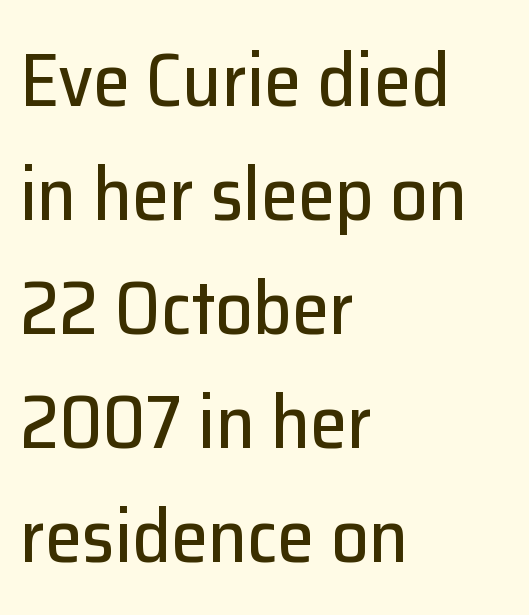
Q: Is the text italic (slanted)? A: No, it is upright.
Q: Is the typeface a serif or a sans-serif typeface? A: Sans-serif.
Q: Is the text underlined? A: No.
Q: How is the paragraph aligned? A: Left-aligned.
Q: Is the spacing between letters normal or unusually wide? A: Normal.
Q: Is the spacing between lines tight, normal or loose? A: Normal.
Q: Width (condensed, normal, or wide)? A: Normal.
Q: Stroke contrast? A: Low.
Q: x-height? A: Medium.
Q: Monospaced? A: No.
